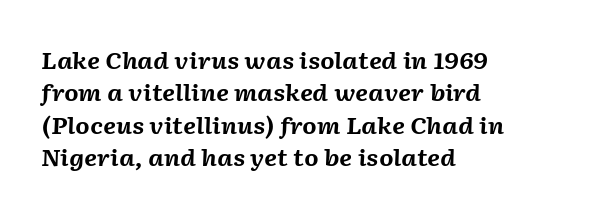
{"italic": "yes", "lean": "right", "slant_degrees": 2, "bold": "yes", "underline": "no", "align": "left", "line_spacing": "normal", "line_spacing_ratio": 1.41, "letter_spacing": "normal", "letter_spacing_em": 0.0, "glyph_px": 23}
